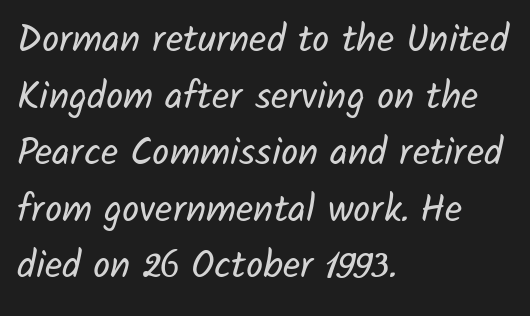
{"serif": "no", "bold": "no", "weight": "regular", "width": "normal", "stroke_contrast": "low", "x_height": "medium", "monospaced": "no", "underline": "no", "align": "left", "line_spacing": "normal", "line_spacing_ratio": 1.49, "letter_spacing": "normal", "letter_spacing_em": 0.0, "glyph_px": 38}
